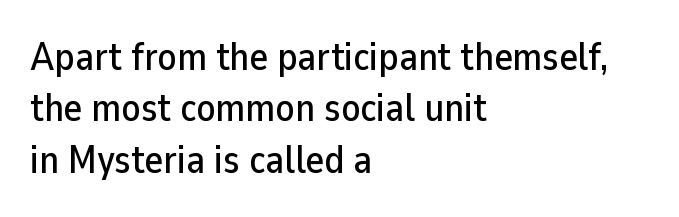
Q: Is the text italic (slanted)? A: No, it is upright.
Q: Is the typeface a serif or a sans-serif typeface? A: Sans-serif.
Q: Is the text underlined? A: No.
Q: How is the paragraph aligned? A: Left-aligned.
Q: Is the spacing between letters normal or unusually wide? A: Normal.
Q: Is the spacing between lines tight, normal or loose? A: Normal.
Q: Width (condensed, normal, or wide)? A: Normal.
Q: Stroke contrast? A: Low.
Q: x-height? A: Medium.
Q: Monospaced? A: No.
